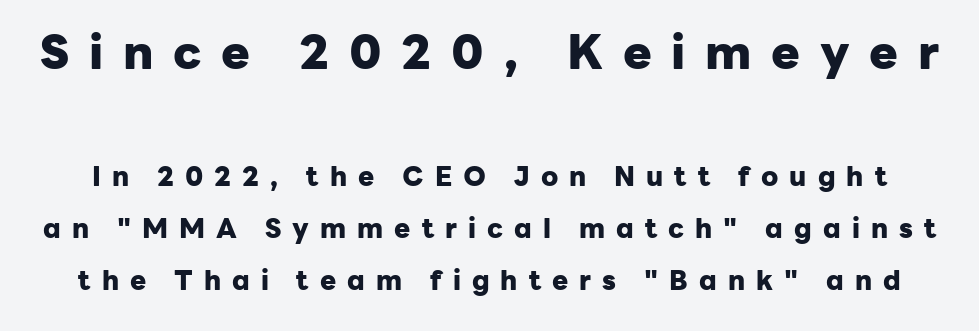
{"serif": "no", "italic": "no", "bold": "yes", "weight": "heavy", "width": "normal", "stroke_contrast": "low", "x_height": "medium", "monospaced": "no", "underline": "no", "line_spacing": "loose", "line_spacing_ratio": 1.94, "letter_spacing": "wide", "letter_spacing_em": 0.41, "larger_block": "first", "size_ratio": 1.78, "glyph_px": 48}
